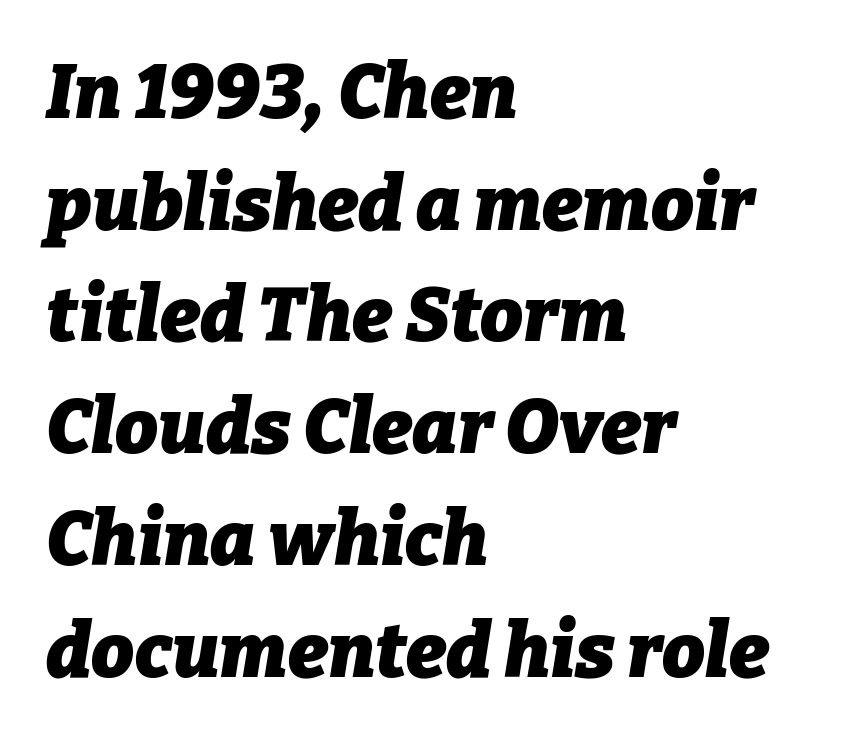
Q: Is the text bold? A: Yes.
Q: Is the text italic (slanted)? A: Yes, it leans right by about 9 degrees.
Q: Is the text underlined? A: No.
Q: How is the paragraph aligned? A: Left-aligned.
Q: Is the spacing between letters normal or unusually wide? A: Normal.
Q: Is the spacing between lines tight, normal or loose? A: Normal.
Q: Width (condensed, normal, or wide)? A: Normal.
Q: Stroke contrast? A: Low.
Q: x-height? A: Medium.
Q: Monospaced? A: No.
